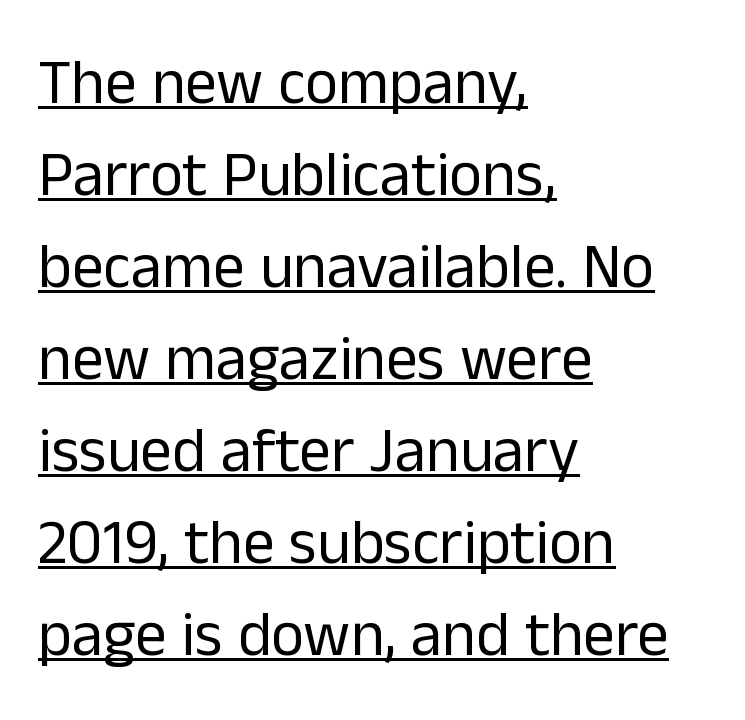
The image shows 63 px regular-weight sans-serif type, upright; set left-aligned, normal line spacing (1.46x), normal letter spacing, underlined; low stroke contrast and a medium x-height.
